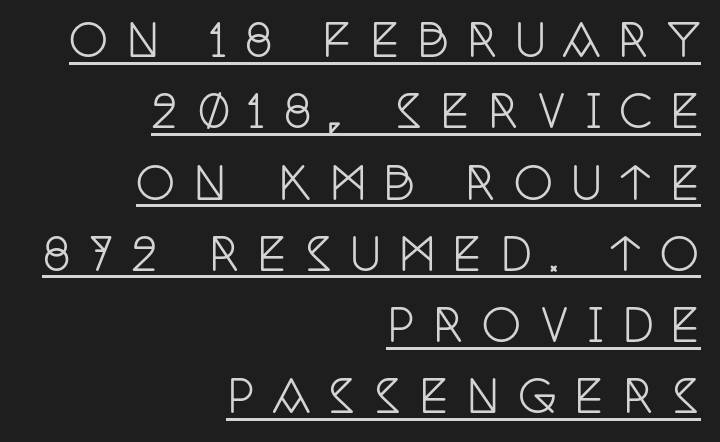
The image shows 44 px condensed serif type, upright; set right-aligned, normal line spacing (1.62x), unusually wide letter spacing (+0.41 em), underlined; low stroke contrast and a large x-height.
